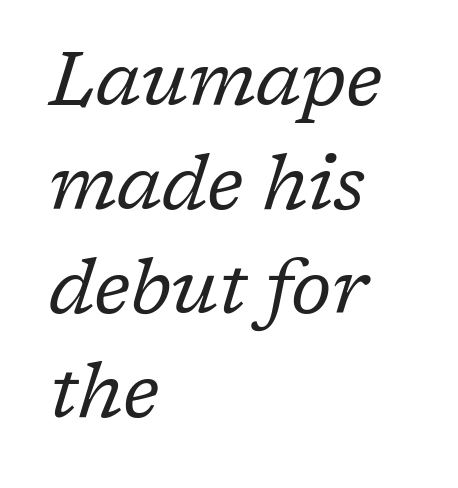
The image shows 76 px regular-weight serif type, italic (leaning right); set left-aligned, normal line spacing (1.37x), normal letter spacing, not underlined; low stroke contrast and a medium x-height.
